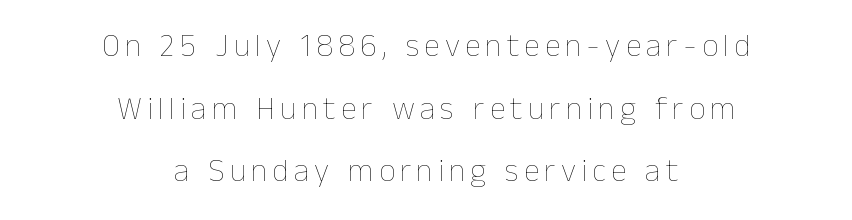
{"italic": "no", "bold": "no", "weight": "thin", "width": "normal", "stroke_contrast": "low", "x_height": "medium", "monospaced": "no", "underline": "no", "align": "center", "line_spacing": "loose", "line_spacing_ratio": 1.96, "glyph_px": 32}
